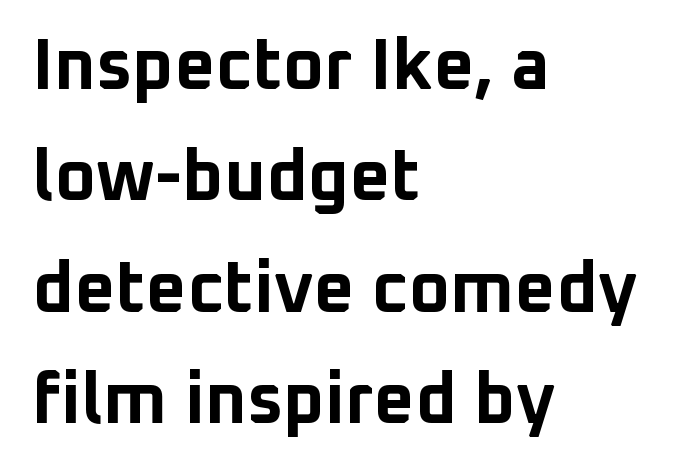
A bare baseline throughout the passage. This rendering uses left alignment, leaving the right contour irregular. A typesetter would call this proportional, since set widths differ per character. The horizontal fit of the characters is conventional and even. Posture: upright roman.
